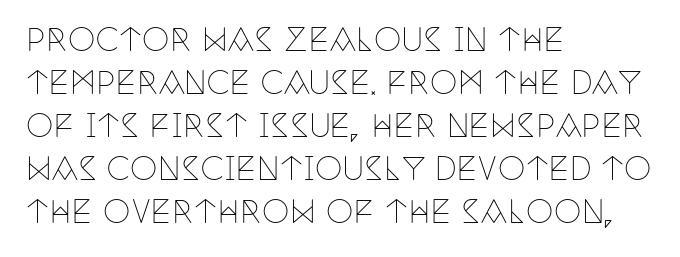
{"serif": "yes", "italic": "no", "bold": "no", "weight": "thin", "width": "condensed", "stroke_contrast": "low", "x_height": "large", "monospaced": "no", "underline": "no", "align": "left", "line_spacing": "normal", "line_spacing_ratio": 1.39, "letter_spacing": "normal", "letter_spacing_em": 0.0, "glyph_px": 31}
